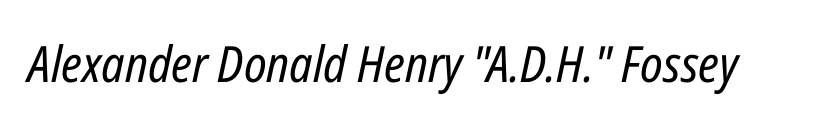
Unmarked baselines from the first word to the last. The font sits on the lighter half of the weight spectrum, regular included. A typesetter would mark this as italic. Default kerning and tracking; the words read as compact shapes.
